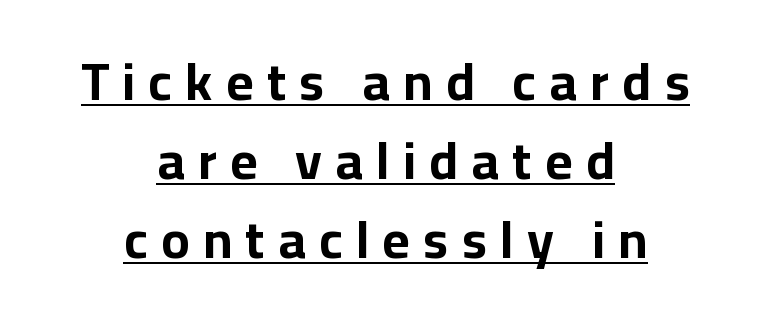
{"serif": "no", "italic": "no", "bold": "yes", "weight": "bold", "width": "normal", "stroke_contrast": "low", "x_height": "medium", "monospaced": "no", "underline": "yes", "align": "center", "line_spacing": "normal", "line_spacing_ratio": 1.49, "letter_spacing": "wide", "letter_spacing_em": 0.25, "glyph_px": 53}
